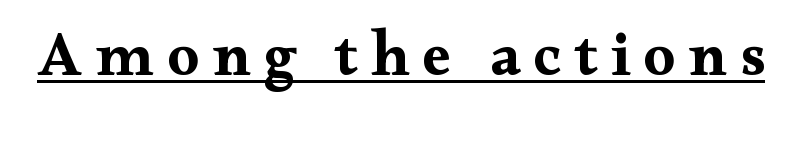
Q: Is the text bold? A: Yes.
Q: Is the text italic (slanted)? A: No, it is upright.
Q: Is the typeface a serif or a sans-serif typeface? A: Serif.
Q: Is the text underlined? A: Yes.
Q: Is the spacing between letters normal or unusually wide? A: Unusually wide.
Q: Width (condensed, normal, or wide)? A: Wide.
Q: Stroke contrast? A: Medium.
Q: x-height? A: Small.
Q: Monospaced? A: No.
